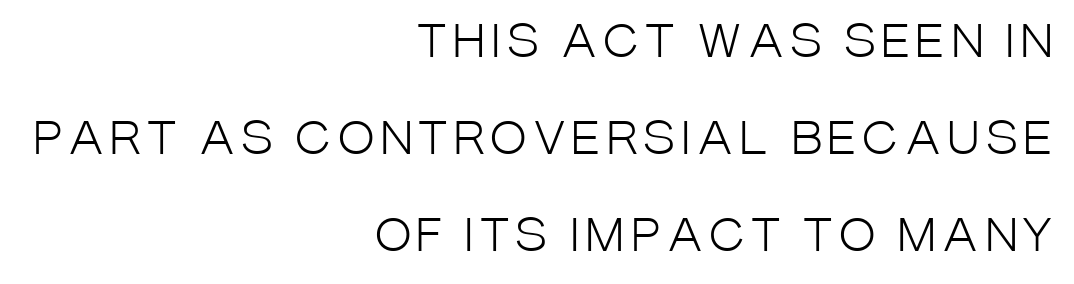
The image shows 44 px light, condensed sans-serif type, upright; set right-aligned, loose line spacing (2.21x), not underlined; low stroke contrast and a large x-height.
